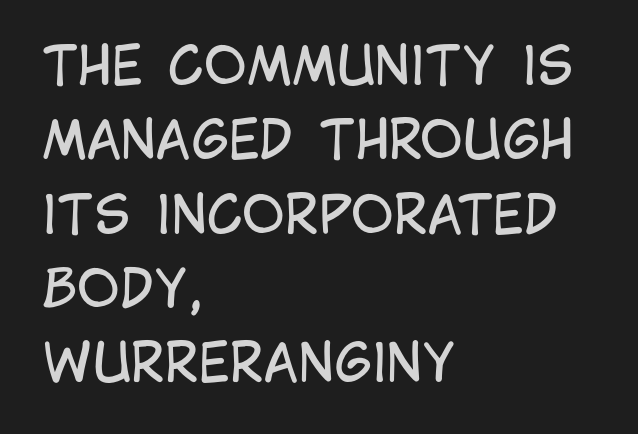
Q: Is the text bold? A: No.
Q: Is the text italic (slanted)? A: No, it is upright.
Q: Is the typeface a serif or a sans-serif typeface? A: Sans-serif.
Q: Is the text underlined? A: No.
Q: How is the paragraph aligned? A: Left-aligned.
Q: Is the spacing between letters normal or unusually wide? A: Normal.
Q: Is the spacing between lines tight, normal or loose? A: Normal.
Q: Width (condensed, normal, or wide)? A: Condensed.
Q: Stroke contrast? A: Low.
Q: x-height? A: Large.
Q: Monospaced? A: No.
